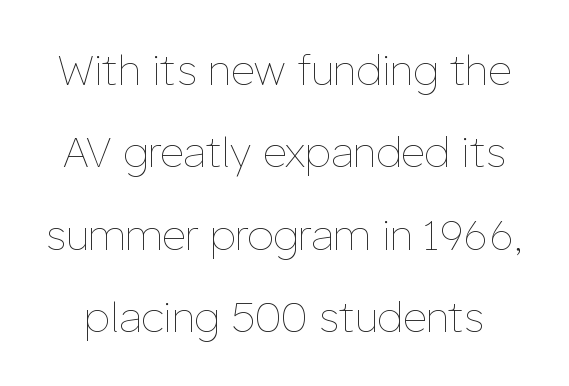
Q: Is the text bold? A: No.
Q: Is the text italic (slanted)? A: No, it is upright.
Q: Is the text underlined? A: No.
Q: Is the spacing between letters normal or unusually wide? A: Normal.
Q: Is the spacing between lines tight, normal or loose? A: Loose.
Q: Width (condensed, normal, or wide)? A: Normal.
Q: Stroke contrast? A: Low.
Q: x-height? A: Medium.
Q: Monospaced? A: No.
